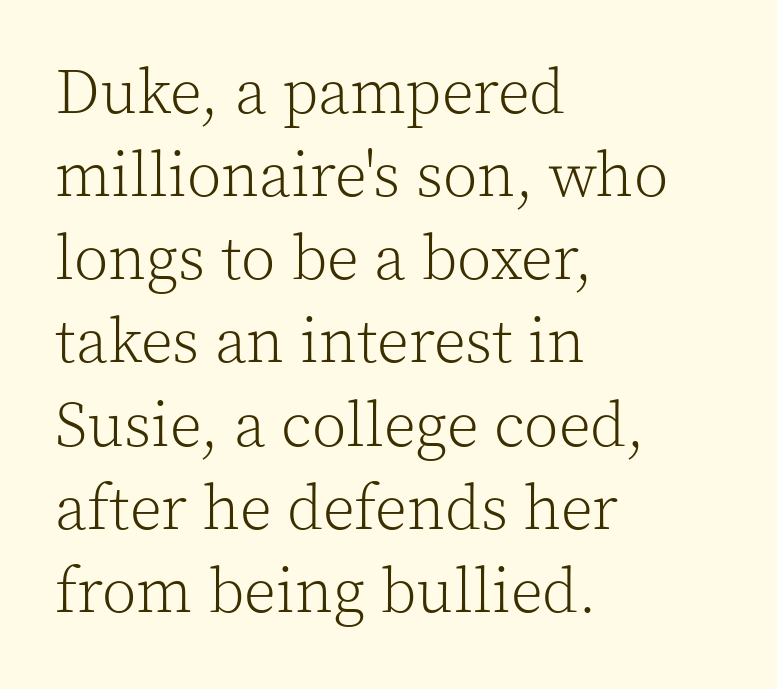
{"serif": "yes", "italic": "no", "bold": "no", "weight": "light", "width": "normal", "x_height": "medium", "monospaced": "no", "underline": "no", "align": "left", "line_spacing": "normal", "line_spacing_ratio": 1.32, "letter_spacing": "normal", "letter_spacing_em": 0.0, "glyph_px": 63}
